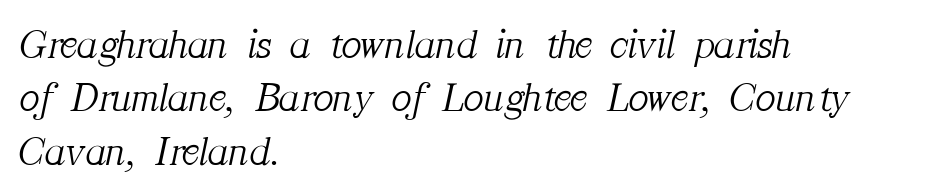
In terms of letterform style, serifs are clearly present. This rendering features lettering with no underline. This block has exactly the height ordinary leading produces. Each word holds together tightly as a unit, with standard inter-letter gaps. Stem width sits at or under what a default text font uses.
